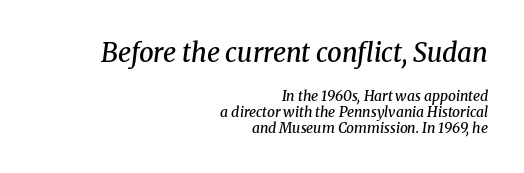
Q: Is the text bold? A: Semi-bold.
Q: Is the text italic (slanted)? A: Yes, it leans right by about 8 degrees.
Q: Is the text underlined? A: No.
Q: How is the paragraph aligned? A: Right-aligned.
Q: Is the spacing between letters normal or unusually wide? A: Normal.
Q: Is the spacing between lines tight, normal or loose? A: Tight.
Q: Which block of text is set in a larger size, the first (top) or the second (bottom)? A: The first (top) one.
